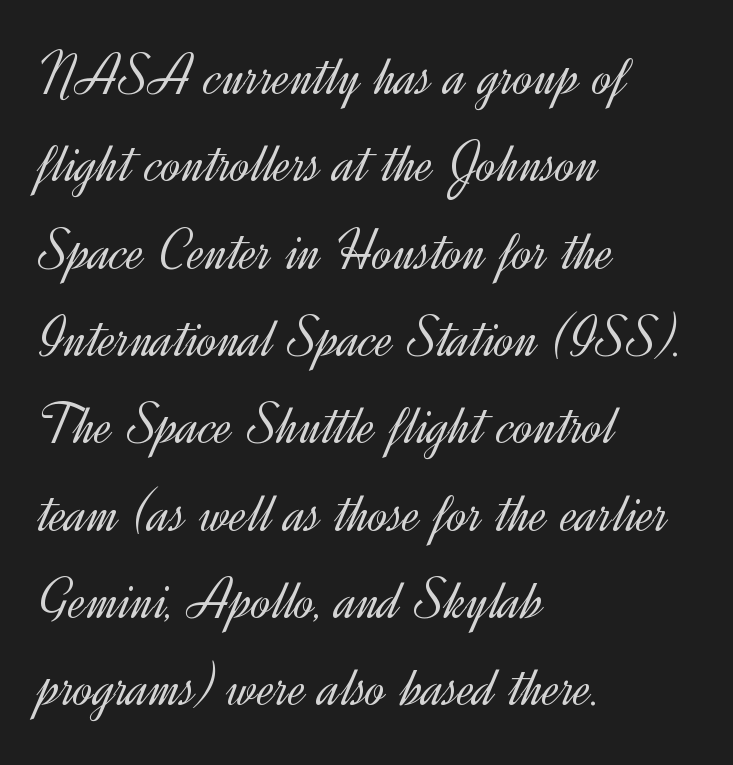
{"serif": "no", "bold": "no", "weight": "light", "width": "normal", "x_height": "small", "monospaced": "no", "underline": "no", "align": "left", "line_spacing": "normal", "line_spacing_ratio": 1.48, "letter_spacing": "normal", "letter_spacing_em": 0.0, "glyph_px": 59}
